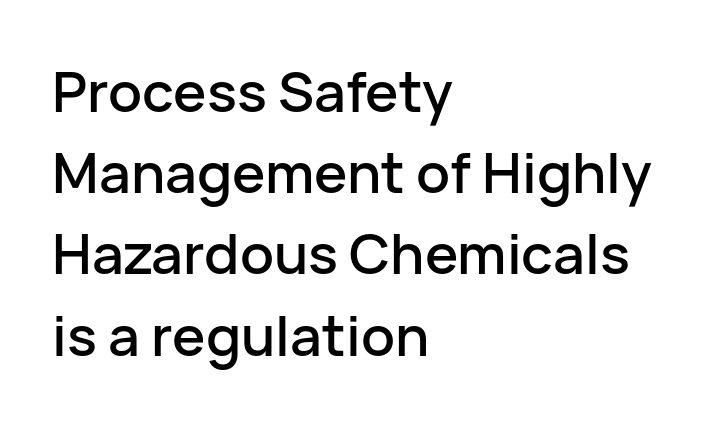
Q: Is the text italic (slanted)? A: No, it is upright.
Q: Is the typeface a serif or a sans-serif typeface? A: Sans-serif.
Q: Is the text underlined? A: No.
Q: How is the paragraph aligned? A: Left-aligned.
Q: Is the spacing between letters normal or unusually wide? A: Normal.
Q: Is the spacing between lines tight, normal or loose? A: Normal.
Q: Width (condensed, normal, or wide)? A: Normal.
Q: Stroke contrast? A: Low.
Q: x-height? A: Medium.
Q: Monospaced? A: No.
